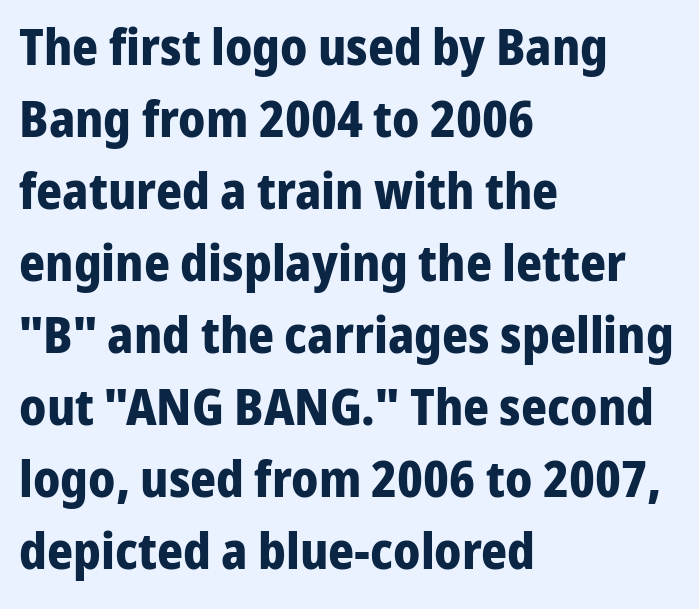
Q: Is the text bold? A: Yes.
Q: Is the text italic (slanted)? A: No, it is upright.
Q: Is the typeface a serif or a sans-serif typeface? A: Sans-serif.
Q: Is the text underlined? A: No.
Q: How is the paragraph aligned? A: Left-aligned.
Q: Is the spacing between letters normal or unusually wide? A: Normal.
Q: Is the spacing between lines tight, normal or loose? A: Normal.
Q: Width (condensed, normal, or wide)? A: Normal.
Q: Stroke contrast? A: Low.
Q: x-height? A: Medium.
Q: Monospaced? A: No.
